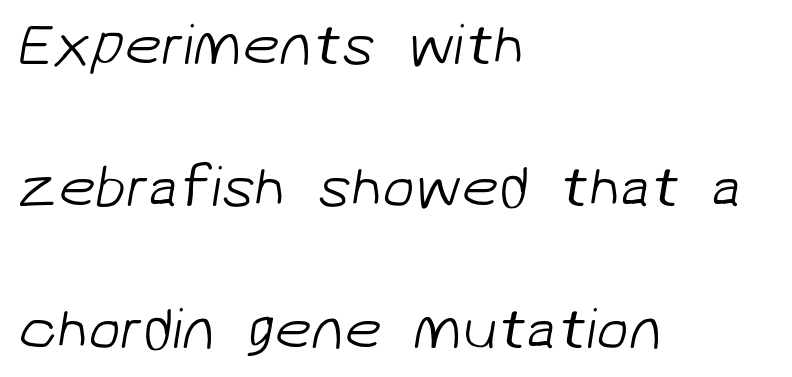
The paragraph has a hard left edge and a soft right edge. No heavy texture on the line: the type isn't bold. The strip under each line holds only bare page. If you measured baseline to baseline, you'd find a long distance. Compared with typical body copy, the letter spacing here is the same.
